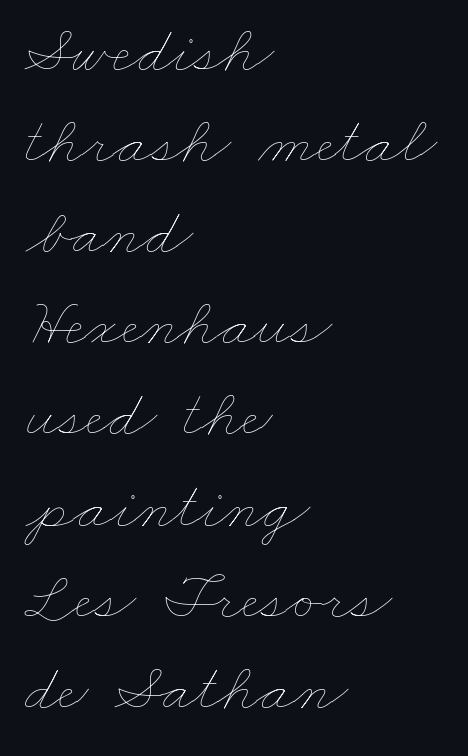
{"bold": "no", "weight": "thin", "width": "wide", "stroke_contrast": "low", "x_height": "small", "monospaced": "no", "underline": "no", "align": "left", "line_spacing": "normal", "line_spacing_ratio": 1.36, "letter_spacing": "normal", "letter_spacing_em": 0.0, "glyph_px": 67}
